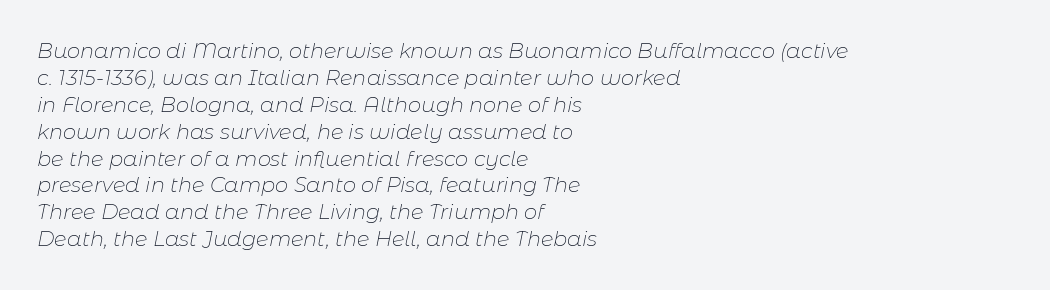
The image shows 21 px text type, italic (leaning right); set left-aligned, normal line spacing (1.28x), normal letter spacing, not underlined.
